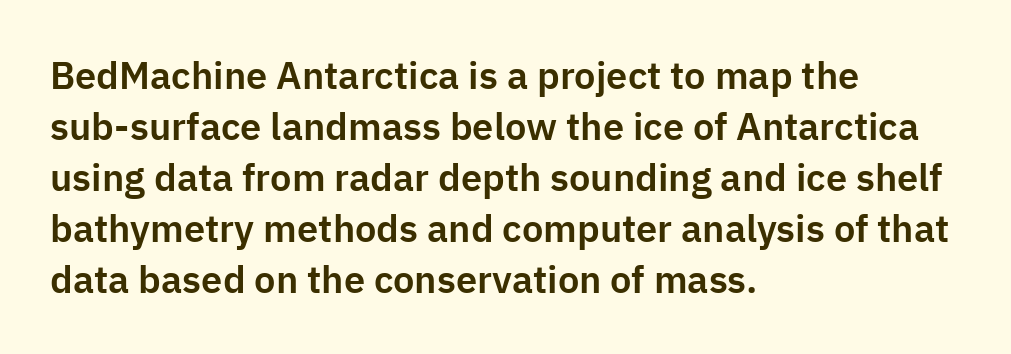
The image shows 38 px sans-serif type, upright; set left-aligned, normal line spacing (1.34x), normal letter spacing, not underlined; low stroke contrast and a medium x-height.
